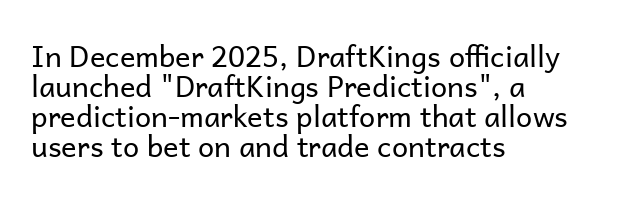
Q: Is the text bold? A: No.
Q: Is the text italic (slanted)? A: No, it is upright.
Q: Is the typeface a serif or a sans-serif typeface? A: Sans-serif.
Q: Is the text underlined? A: No.
Q: How is the paragraph aligned? A: Left-aligned.
Q: Is the spacing between letters normal or unusually wide? A: Normal.
Q: Is the spacing between lines tight, normal or loose? A: Tight.
Q: Width (condensed, normal, or wide)? A: Normal.
Q: Stroke contrast? A: Low.
Q: x-height? A: Medium.
Q: Monospaced? A: No.
